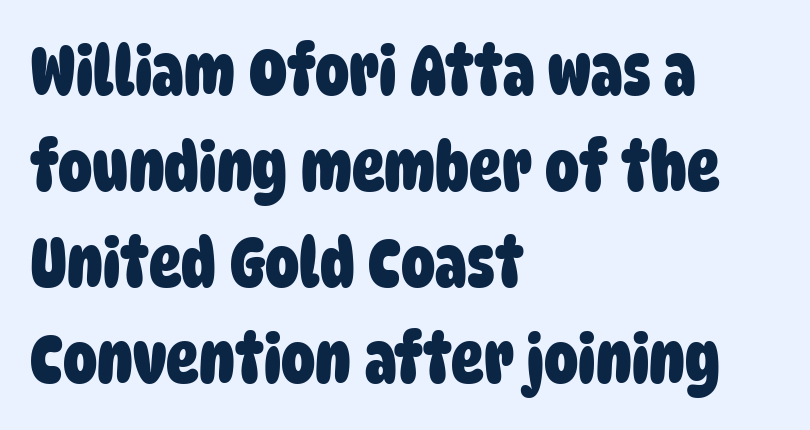
Teacher's note: observe the even left margin — that is flush-left alignment. Is this a sans? Yes — the strokes have no serifs. How are the letters spaced? Ordinarily, with no added tracking. Is the type bold? Yes — the strokes are clearly thick and heavy.
